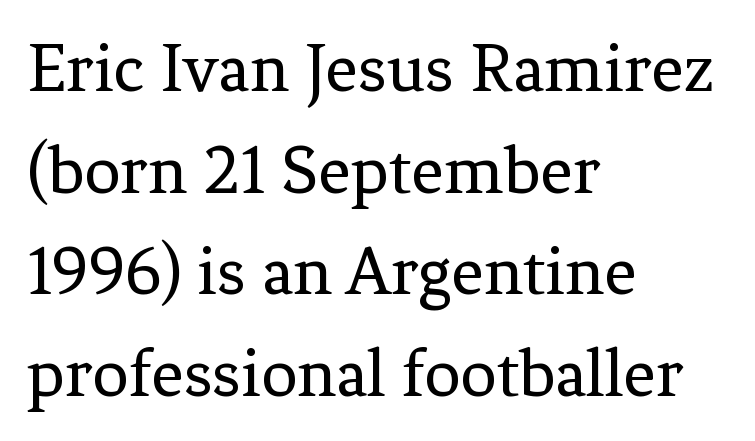
Q: Is the text bold? A: No.
Q: Is the text italic (slanted)? A: No, it is upright.
Q: Is the typeface a serif or a sans-serif typeface? A: Serif.
Q: Is the text underlined? A: No.
Q: How is the paragraph aligned? A: Left-aligned.
Q: Is the spacing between letters normal or unusually wide? A: Normal.
Q: Is the spacing between lines tight, normal or loose? A: Normal.
Q: Width (condensed, normal, or wide)? A: Normal.
Q: Stroke contrast? A: Low.
Q: x-height? A: Medium.
Q: Monospaced? A: No.
